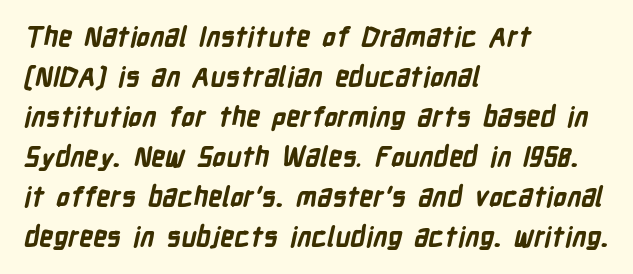
{"bold": "yes", "underline": "no", "align": "left", "line_spacing": "normal", "line_spacing_ratio": 1.48, "letter_spacing": "normal", "letter_spacing_em": 0.0, "glyph_px": 27}
